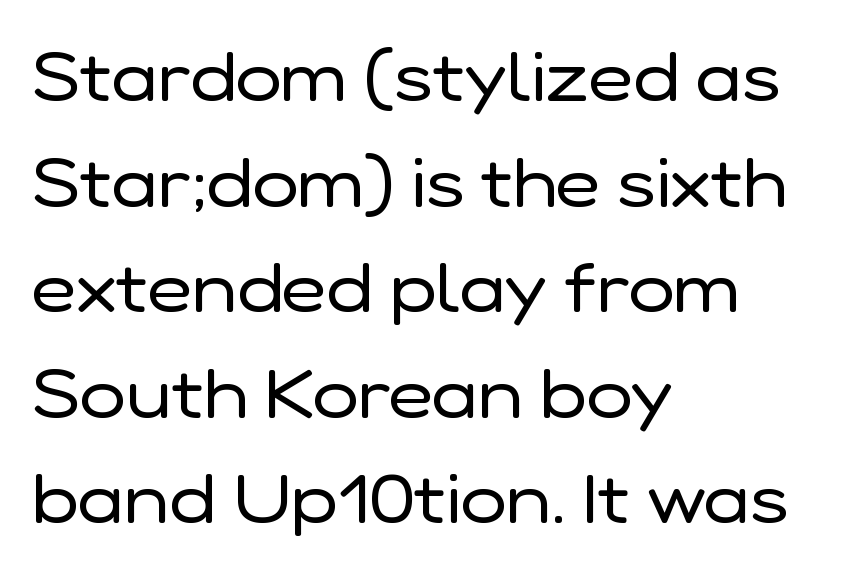
Is this a fixed-width face? No — the glyphs have proportional, varying widths. The gaps between neighbouring characters are ordinary and unremarkable. If you drew a line through each stem, it would be perfectly vertical. Counters stay open thanks to moderate or lighter strokes. Horizontally, the lines are justified to the leading edge only.
